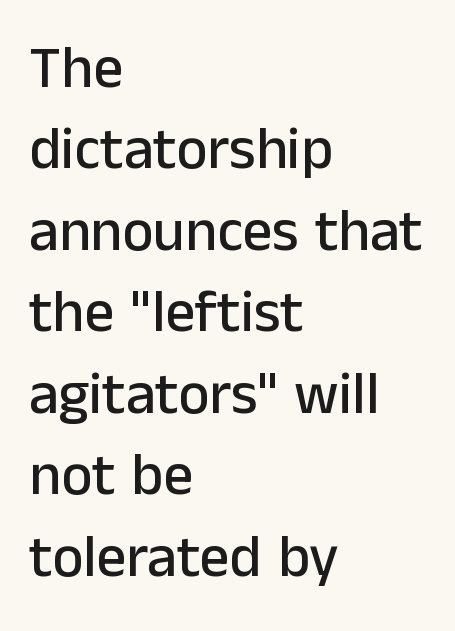
Q: Is the text italic (slanted)? A: No, it is upright.
Q: Is the typeface a serif or a sans-serif typeface? A: Sans-serif.
Q: Is the text underlined? A: No.
Q: How is the paragraph aligned? A: Left-aligned.
Q: Is the spacing between letters normal or unusually wide? A: Normal.
Q: Is the spacing between lines tight, normal or loose? A: Normal.
Q: Width (condensed, normal, or wide)? A: Normal.
Q: Stroke contrast? A: Low.
Q: x-height? A: Medium.
Q: Monospaced? A: No.
